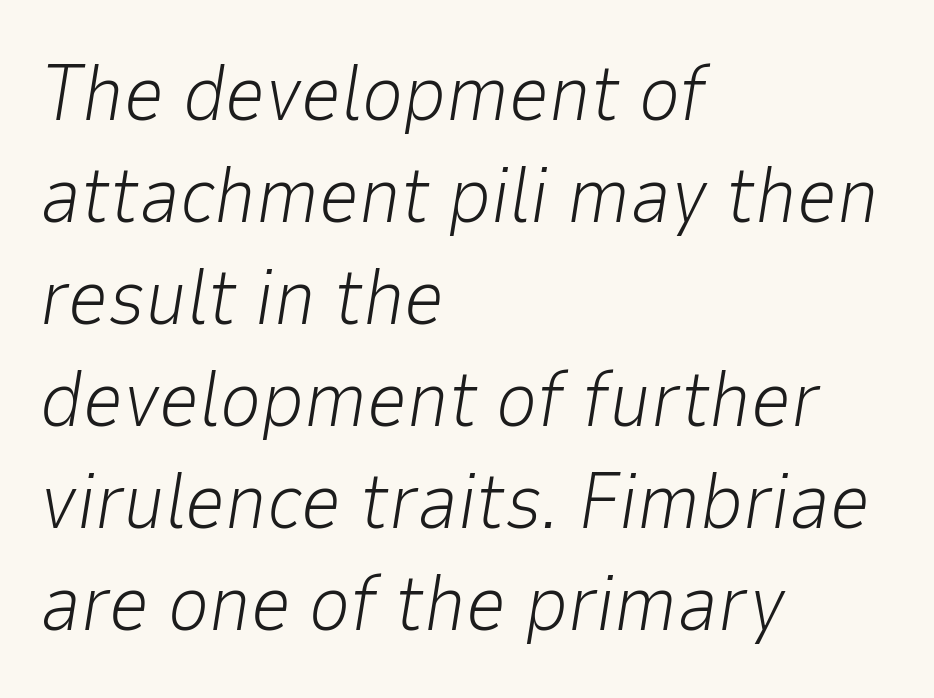
Q: Is the text bold? A: No.
Q: Is the text italic (slanted)? A: Yes, it leans right by about 9 degrees.
Q: Is the text underlined? A: No.
Q: How is the paragraph aligned? A: Left-aligned.
Q: Is the spacing between letters normal or unusually wide? A: Normal.
Q: Is the spacing between lines tight, normal or loose? A: Normal.
Q: Width (condensed, normal, or wide)? A: Normal.
Q: Stroke contrast? A: Low.
Q: x-height? A: Medium.
Q: Monospaced? A: No.
